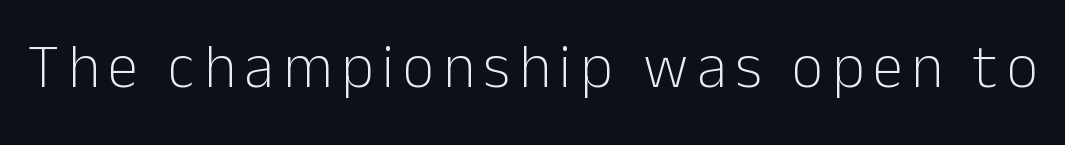
The passage shown is typed in a proportional face where columns would drift. Plain, unruled lines of type. These lines were composed using upright roman letters. No letter is thick-stroked: the sample isn't bold.
